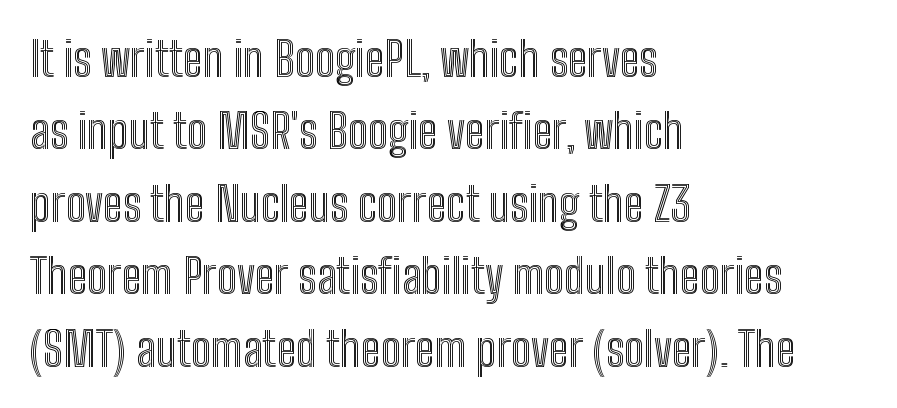
Short note: letters normally spaced. Characters remain perfectly vertical along every line. Spacing verdict: proportional, widths tailored to each character. Baseline-to-baseline distance is the conventional proportion of letter height. The words here are not underlined.
